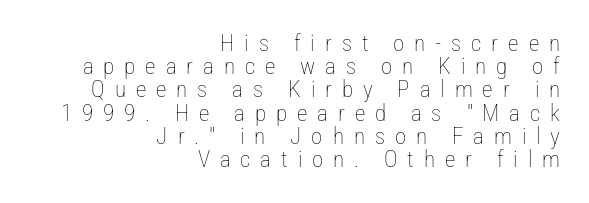
Q: Is the text bold? A: No.
Q: Is the text italic (slanted)? A: No, it is upright.
Q: Is the text underlined? A: No.
Q: How is the paragraph aligned? A: Right-aligned.
Q: Is the spacing between letters normal or unusually wide? A: Unusually wide.
Q: Is the spacing between lines tight, normal or loose? A: Tight.
